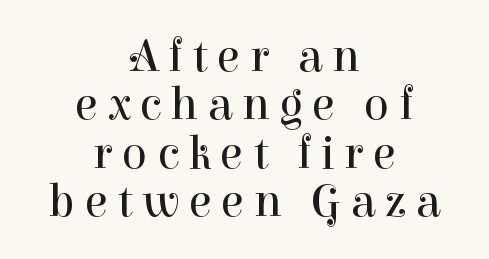
The image shows 47 px regular-weight serif type, upright; set centered, tight line spacing (1.03x), unusually wide letter spacing (+0.2 em), not underlined; high stroke contrast and a medium x-height.
